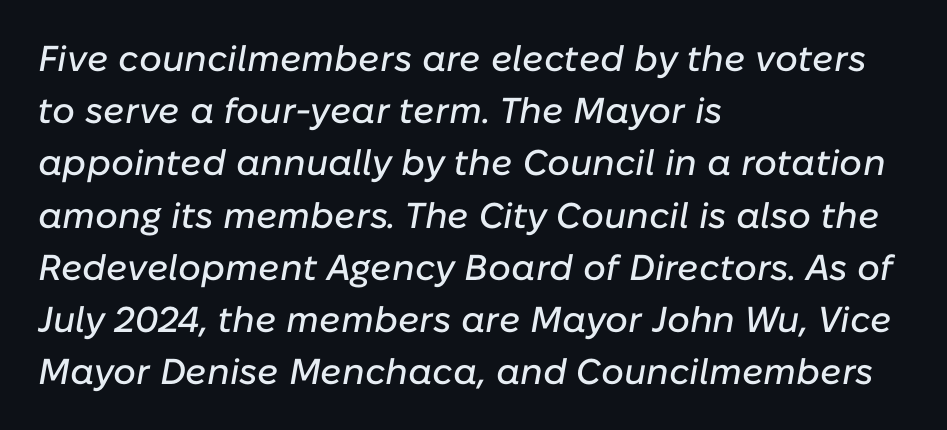
The image shows 36 px text type, italic (leaning right); set left-aligned, normal line spacing (1.45x), normal letter spacing, not underlined; low stroke contrast and a medium x-height.
